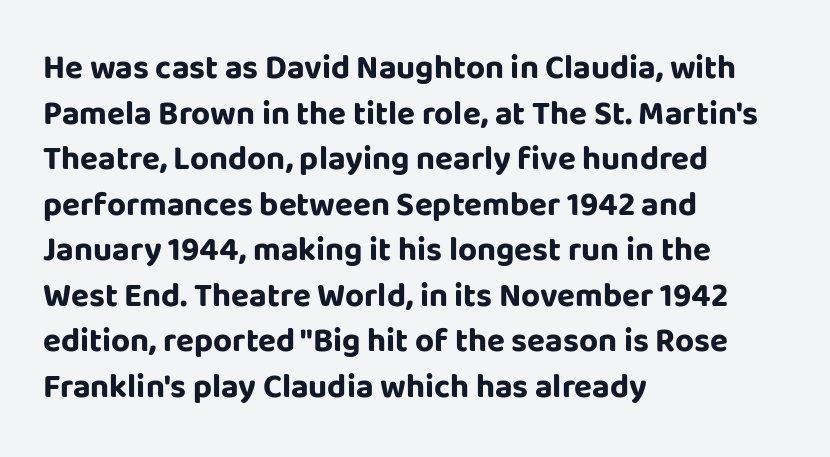
The image shows 33 px bold sans-serif type, upright; set left-aligned, normal line spacing (1.38x), normal letter spacing, not underlined; low stroke contrast and a large x-height.
